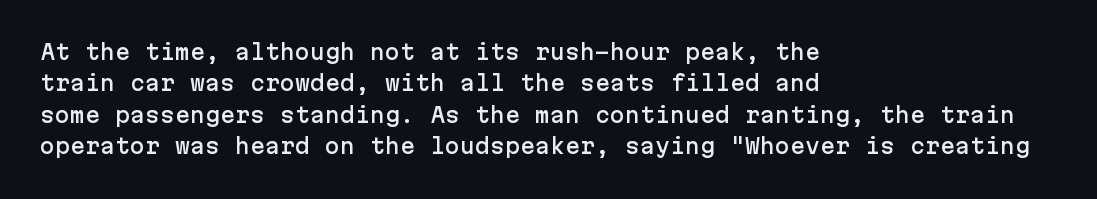
Q: Is the text italic (slanted)? A: No, it is upright.
Q: Is the text underlined? A: No.
Q: How is the paragraph aligned? A: Left-aligned.
Q: Is the spacing between letters normal or unusually wide? A: Normal.
Q: Is the spacing between lines tight, normal or loose? A: Normal.
